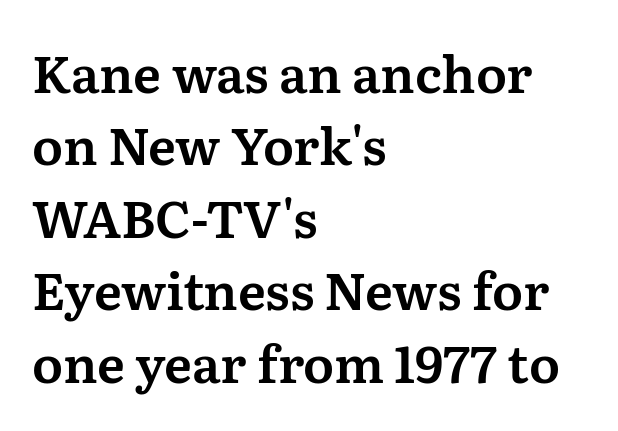
Q: Is the text italic (slanted)? A: No, it is upright.
Q: Is the typeface a serif or a sans-serif typeface? A: Serif.
Q: Is the text underlined? A: No.
Q: How is the paragraph aligned? A: Left-aligned.
Q: Is the spacing between letters normal or unusually wide? A: Normal.
Q: Is the spacing between lines tight, normal or loose? A: Normal.
Q: Width (condensed, normal, or wide)? A: Normal.
Q: Stroke contrast? A: Medium.
Q: x-height? A: Medium.
Q: Monospaced? A: No.
